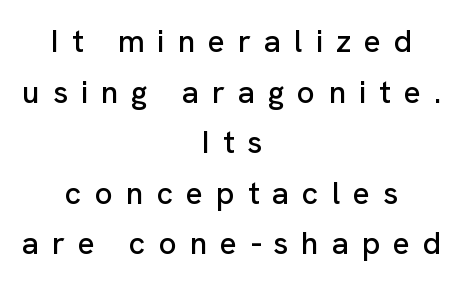
The image shows 32 px sans-serif type, upright; set centered, normal line spacing (1.58x), unusually wide letter spacing (+0.4 em), not underlined; low stroke contrast and a medium x-height.
